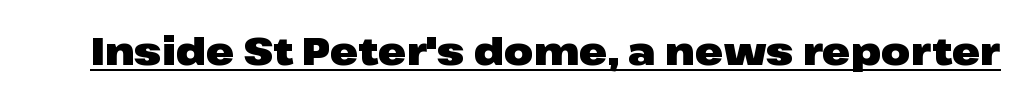
The image shows 38 px heavy, wide sans-serif type, upright; set normal letter spacing, underlined; low stroke contrast and a medium x-height.
